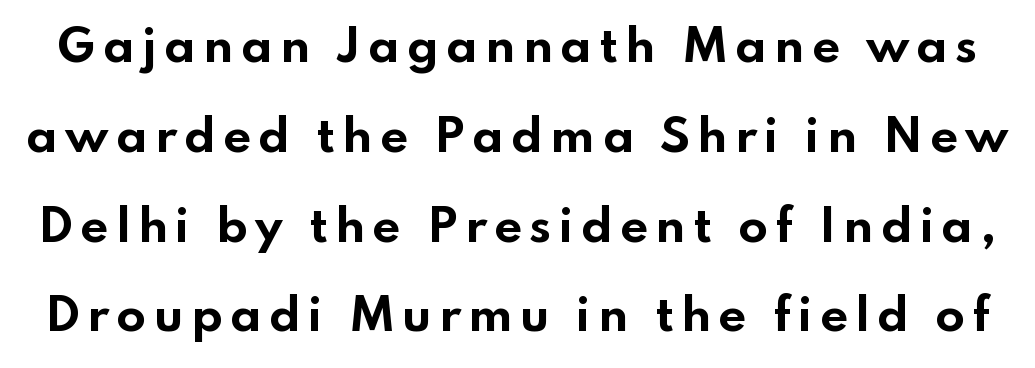
Just letters on the line, the space beneath them empty. The passage shown stacks its lines with a broad gap. Nope, no serifs anywhere on these letters. This sample has the flowing, uneven cadence of proportional lettering. Posture: vertical.
